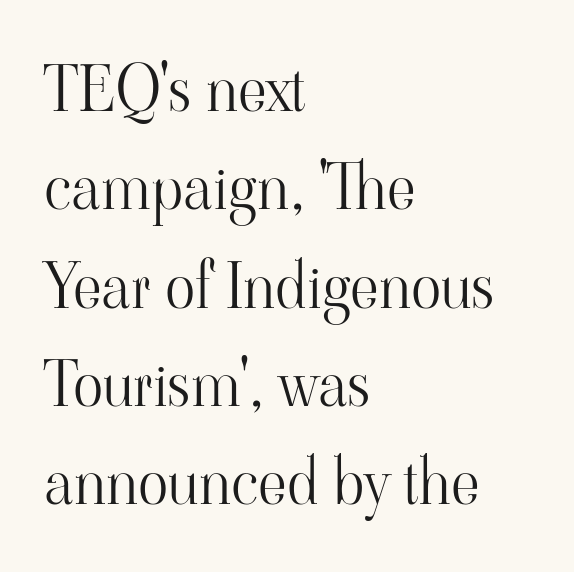
Which margin do the lines hug? The left one — the right edge is uneven. Unmarked baselines from the first word to the last. The face used here is seriffed, in the tradition of book romans. Does extra space separate the letters? No, they use regular spacing.
